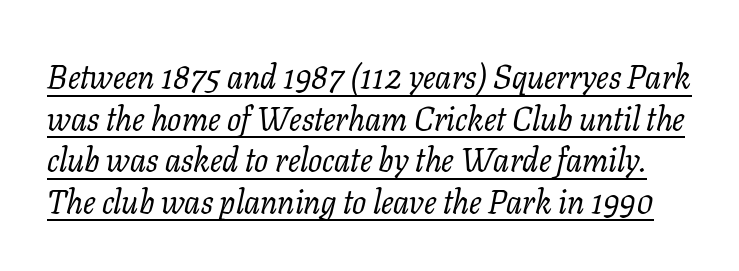
{"serif": "yes", "italic": "yes", "lean": "right", "slant_degrees": 11, "bold": "no", "weight": "regular", "width": "normal", "stroke_contrast": "low", "x_height": "medium", "monospaced": "no", "underline": "yes", "line_spacing": "normal", "line_spacing_ratio": 1.26, "letter_spacing": "normal", "letter_spacing_em": 0.0, "glyph_px": 33}
